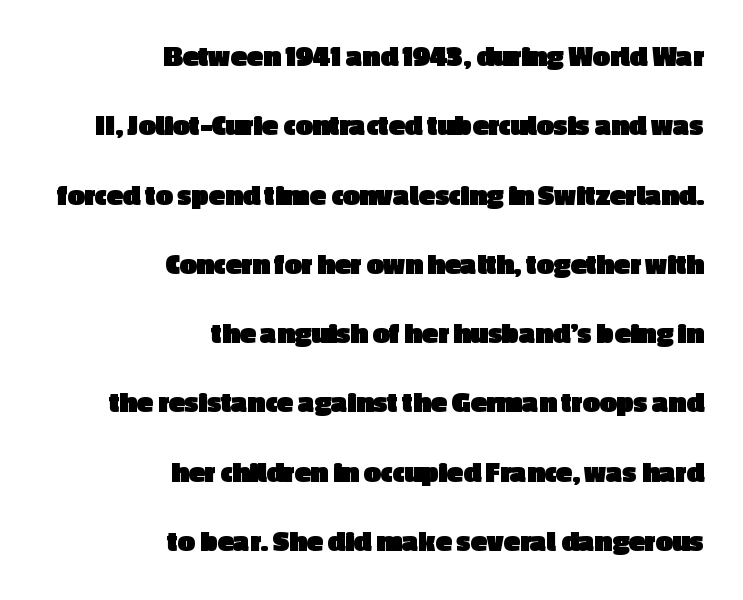
The image shows 30 px heavy sans-serif type, upright; set right-aligned, loose line spacing (2.31x), normal letter spacing, not underlined; a medium x-height.
